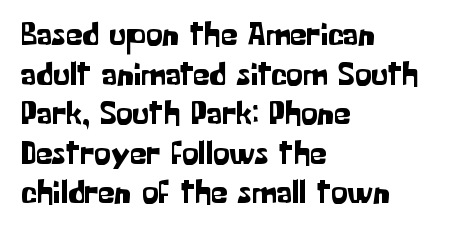
Examine the stroke ends and you'll find no serifs. Is the letter spacing exaggerated? No — it looks like the ordinary default. These lines stack with their left ends in a neat column. Nope, not italic — everything's standing straight. Underlining? Definitely not there.
